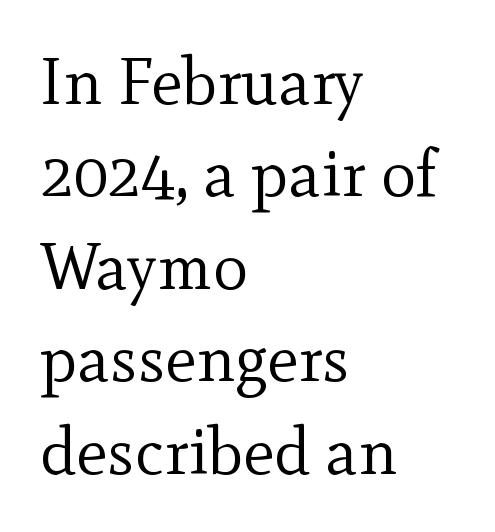
Q: Is the text bold? A: No.
Q: Is the text italic (slanted)? A: No, it is upright.
Q: Is the typeface a serif or a sans-serif typeface? A: Serif.
Q: Is the text underlined? A: No.
Q: How is the paragraph aligned? A: Left-aligned.
Q: Is the spacing between letters normal or unusually wide? A: Normal.
Q: Is the spacing between lines tight, normal or loose? A: Normal.
Q: Width (condensed, normal, or wide)? A: Normal.
Q: x-height? A: Small.
Q: Monospaced? A: No.
